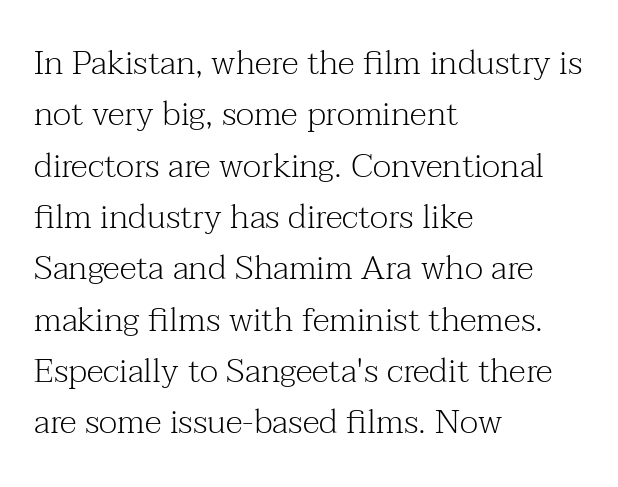
The passage shown stacks its lines at a standard gap. Spacing verdict: proportional, widths tailored to each character. Honestly, there is no underline to notice here at all. The characters are drawn with everyday or finer stroke widths.
